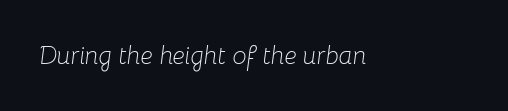
The image shows 25 px text type, italic (leaning right); set normal letter spacing, not underlined.
